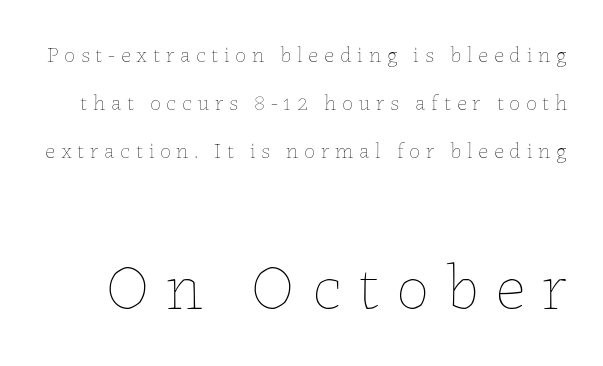
Counters stay open thanks to moderate or lighter strokes. You can tell it's not italic because the verticals are truly vertical. Lines of text with bare space underneath. A typesetter would call this leading open, well beyond the default. The designer gave the closing block more size than the opening block.
